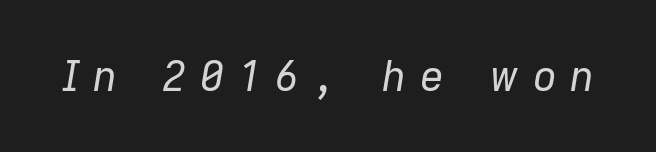
{"italic": "yes", "lean": "right", "slant_degrees": 9, "bold": "no", "weight": "regular", "width": "normal", "stroke_contrast": "low", "x_height": "medium", "monospaced": "no", "underline": "no", "letter_spacing": "wide", "letter_spacing_em": 0.32, "glyph_px": 42}
